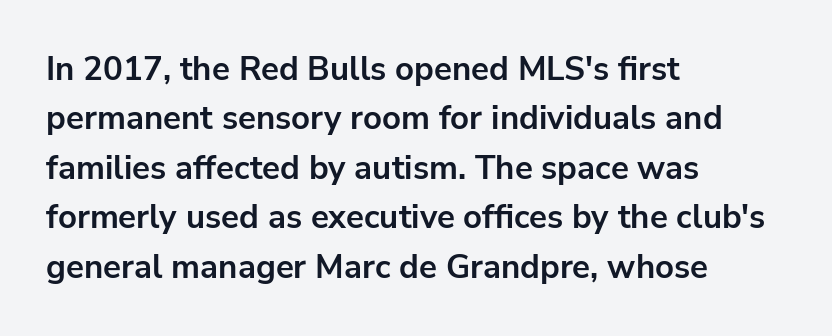
{"serif": "no", "italic": "no", "bold": "yes", "weight": "bold", "width": "normal", "stroke_contrast": "low", "x_height": "medium", "monospaced": "no", "underline": "no", "align": "left", "line_spacing": "normal", "line_spacing_ratio": 1.5, "letter_spacing": "normal", "letter_spacing_em": 0.0, "glyph_px": 33}
